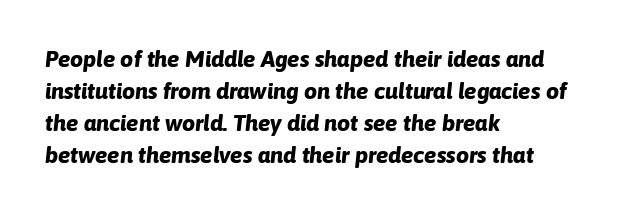
Emphasis by weight is at full strength: bold. The paragraph has a hard left edge and a soft right edge. Regular leading. When letters slant like this, we call the style italic. Descender tails drop into unmarked territory. Characters follow at the spacing the type designer built in.
